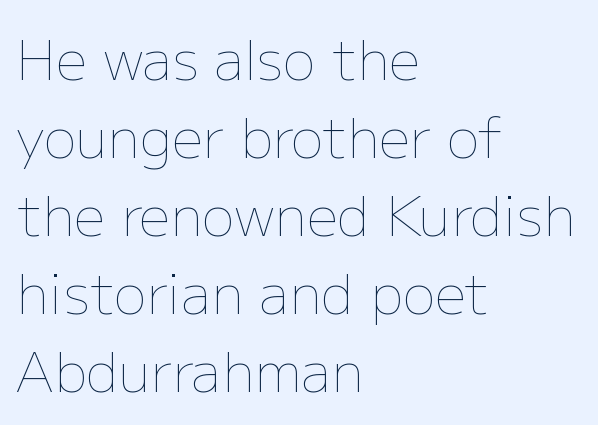
Q: Is the text bold? A: No.
Q: Is the text italic (slanted)? A: No, it is upright.
Q: Is the text underlined? A: No.
Q: How is the paragraph aligned? A: Left-aligned.
Q: Is the spacing between letters normal or unusually wide? A: Normal.
Q: Is the spacing between lines tight, normal or loose? A: Normal.
Q: Width (condensed, normal, or wide)? A: Normal.
Q: Stroke contrast? A: Low.
Q: x-height? A: Medium.
Q: Monospaced? A: No.
